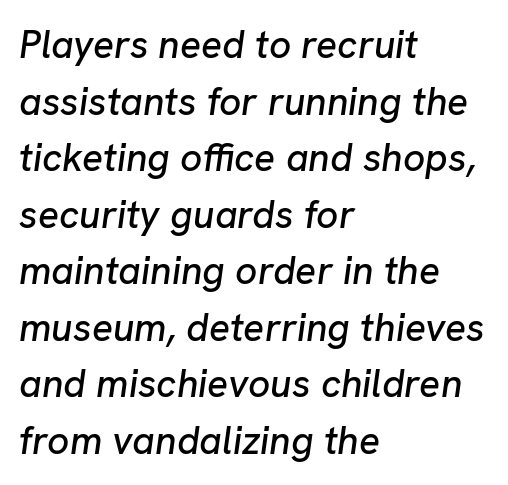
Q: Is the text italic (slanted)? A: Yes, it leans right by about 8 degrees.
Q: Is the text underlined? A: No.
Q: How is the paragraph aligned? A: Left-aligned.
Q: Is the spacing between letters normal or unusually wide? A: Normal.
Q: Is the spacing between lines tight, normal or loose? A: Normal.
Q: Width (condensed, normal, or wide)? A: Normal.
Q: Stroke contrast? A: Low.
Q: x-height? A: Medium.
Q: Monospaced? A: No.
